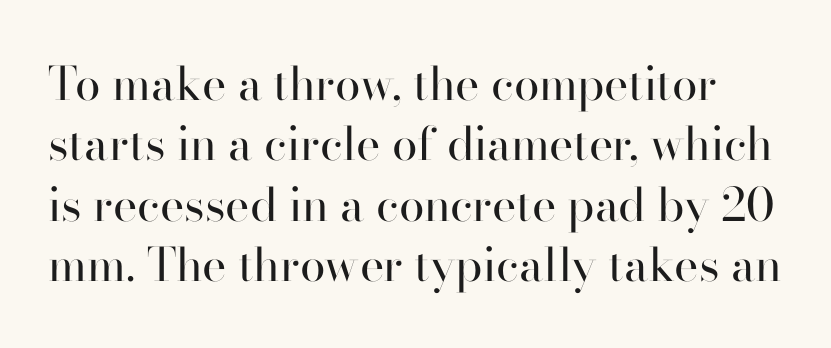
No extra tracking has been applied to these lines. Clear beneath every line of the passage. Unbolded letterforms with no extra heft. Vertical strokes here are truly vertical.
